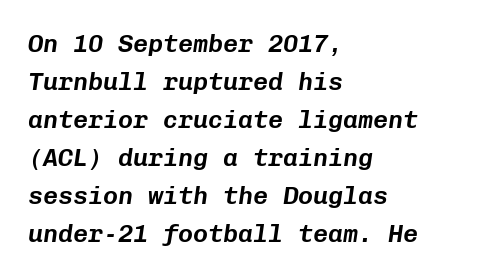
Reading down the block, your eye returns to a fixed left position each line. Italic: yes, the glyphs are oblique. Observe the ordinary spacing: letters are neighbours, not strangers. Evenly set lines give the paragraph a standard silhouette. Quick note: underline off.
